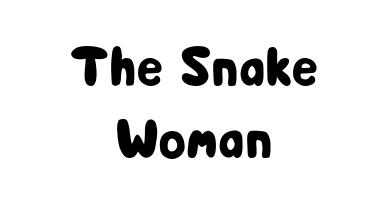
{"serif": "no", "italic": "no", "width": "condensed", "stroke_contrast": "low", "x_height": "medium", "monospaced": "no", "underline": "no", "align": "center", "line_spacing": "normal", "line_spacing_ratio": 1.31, "letter_spacing": "normal", "letter_spacing_em": 0.0, "glyph_px": 55}
